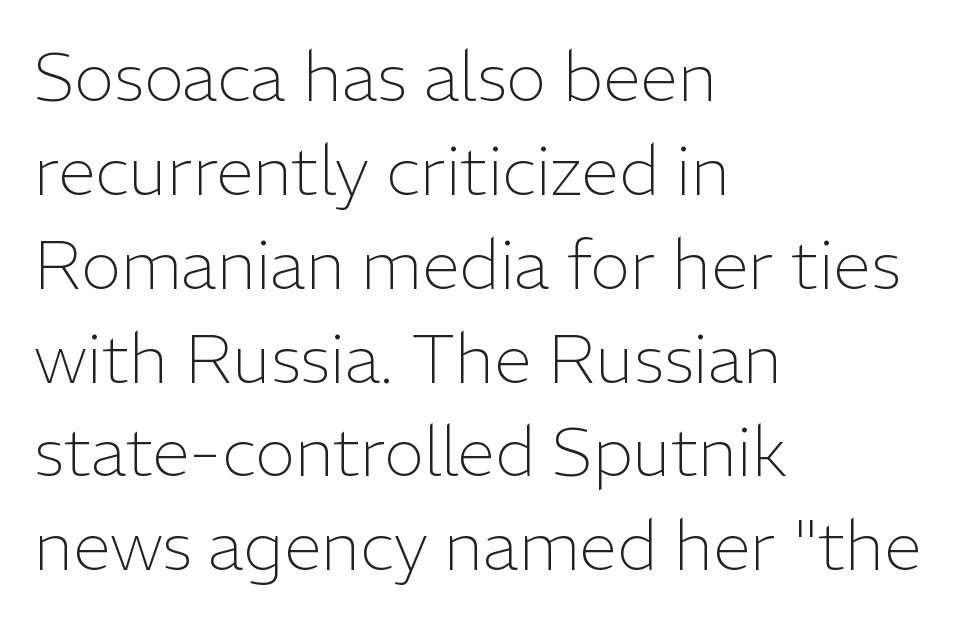
The image shows 68 px light sans-serif type, upright; set left-aligned, normal line spacing (1.38x), normal letter spacing, not underlined; low stroke contrast and a medium x-height.
